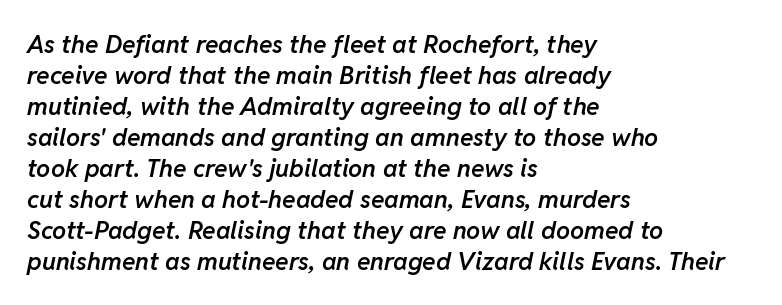
Q: Is the text bold? A: Semi-bold.
Q: Is the text italic (slanted)? A: Yes, it leans right by about 11 degrees.
Q: Is the text underlined? A: No.
Q: How is the paragraph aligned? A: Left-aligned.
Q: Is the spacing between letters normal or unusually wide? A: Normal.
